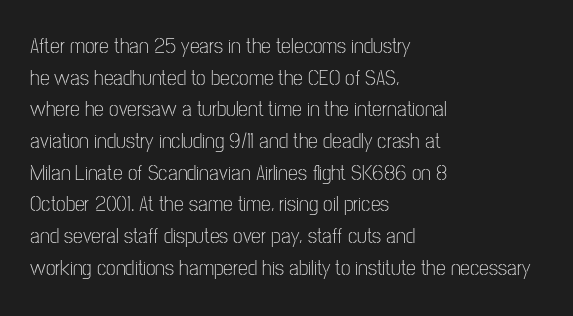
{"italic": "no", "bold": "no", "underline": "no", "align": "left", "line_spacing": "normal", "line_spacing_ratio": 1.44, "letter_spacing": "normal", "letter_spacing_em": 0.0, "glyph_px": 22}
